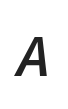
In terms of letterspacing, this is a distinctly airy, spread setting. Each glyph is drawn with semibold strokes, heavier than normal yet not fully bold. The face used here is monospaced, like something from a code editor. The passage shown leans; its letterforms are oblique. Glance below the letters and you will spot only blank space.
